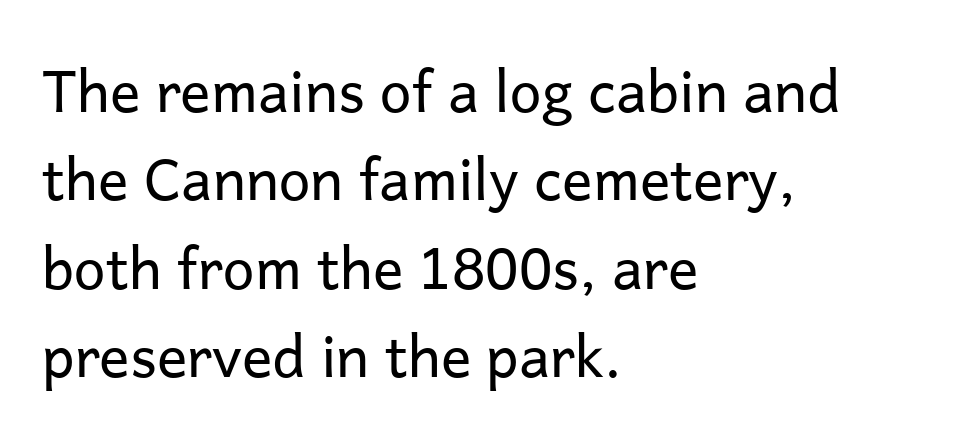
The image shows 57 px regular-weight sans-serif type, upright; set left-aligned, normal line spacing (1.55x), normal letter spacing, not underlined; low stroke contrast and a medium x-height.
